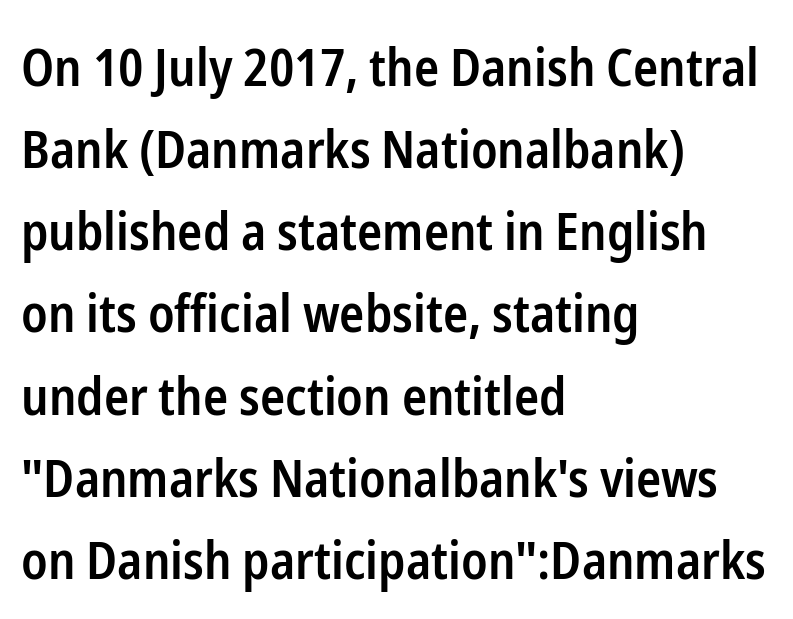
The image shows 52 px semibold, condensed sans-serif type, upright; set left-aligned, normal line spacing (1.58x), normal letter spacing, not underlined; low stroke contrast and a medium x-height.
